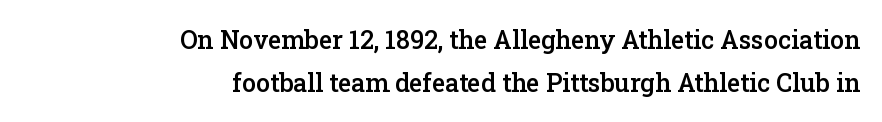
{"italic": "no", "bold": "semi", "underline": "no", "align": "right", "line_spacing_ratio": 1.73, "letter_spacing": "normal", "letter_spacing_em": 0.0, "glyph_px": 25}
